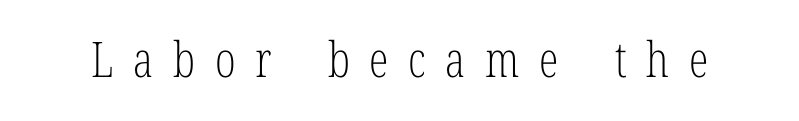
Every character sits straight up, as roman type does. On a weight scale, this lands at 450 or below. A typesetter would label this face a serif. Spacing between characters has been opened up far beyond the box default. Check under the words: just untouched page.
